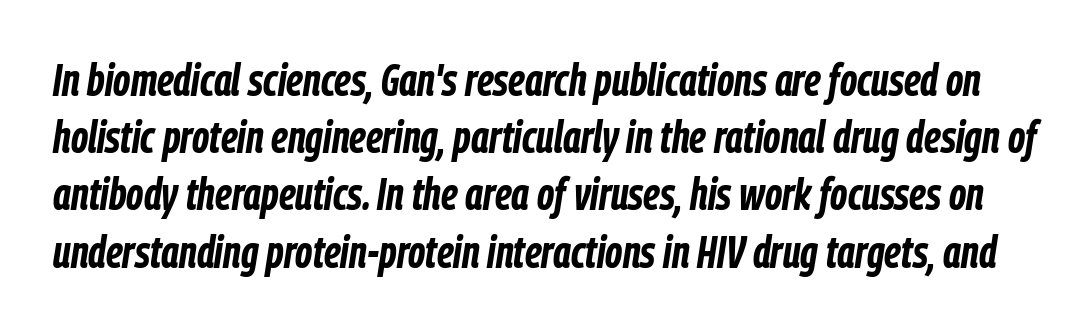
The image shows 44 px bold, condensed type, italic (leaning right); set normal line spacing (1.3x), normal letter spacing, not underlined; low stroke contrast and a medium x-height.
